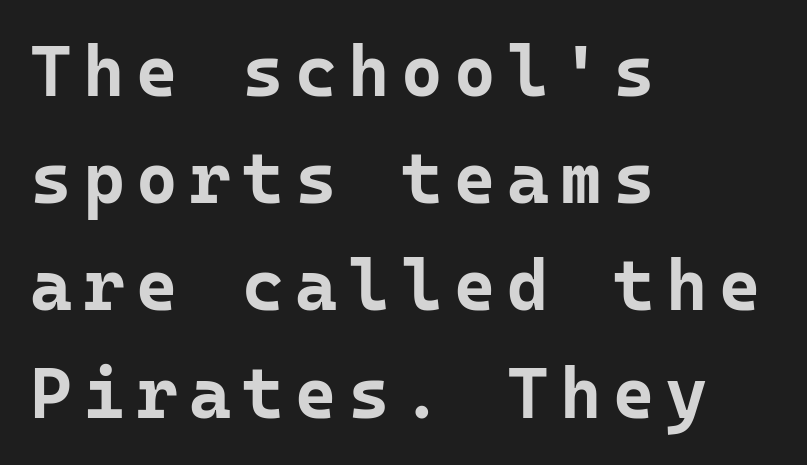
The image shows 71 px bold sans-serif type, upright, monospaced; set left-aligned, normal line spacing (1.51x), not underlined; low stroke contrast and a medium x-height.
